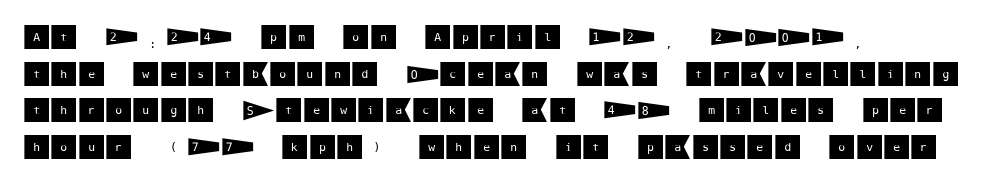
Is the block centered? No — it sits flush against the left margin. A sans-serif font was chosen for this passage. The type is set solid horizontally, with unmodified tracking. Italic: no, the glyphs are upright roman. Whoever set this chose a conventional vertical rhythm. The space directly below the letters is spotless.
